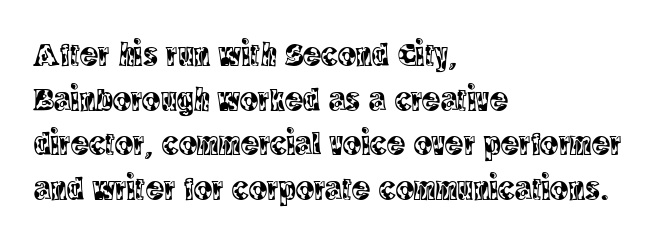
The image shows 34 px condensed serif type, upright; set left-aligned, normal line spacing (1.31x), normal letter spacing, not underlined; a large x-height.
